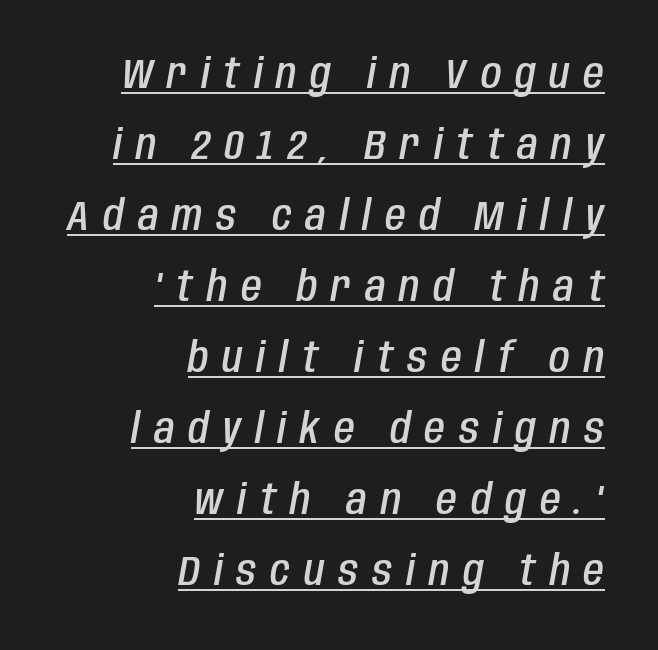
Typeset ragged left — the right edge is the straight one. A somewhat darkened texture: the type is semibold rather than bold. The block of text has a typical density, with ordinary space between rows. The text carries the slant typical of an italic or oblique font. Think of a printed novel: that variable character pitch is what you see here. The string is rendered with underlining switched on.
